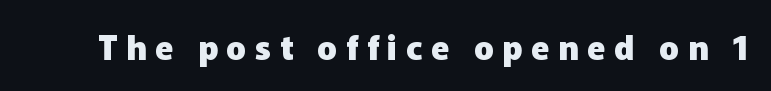
The image shows 33 px heavy sans-serif type, upright; set unusually wide letter spacing (+0.26 em), not underlined; low stroke contrast and a medium x-height.
